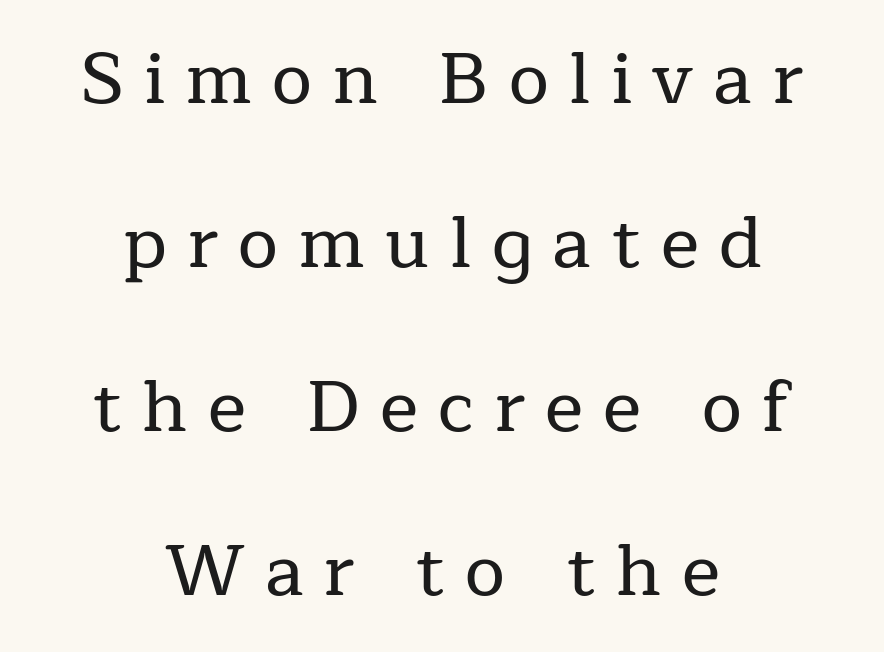
Q: Is the text italic (slanted)? A: No, it is upright.
Q: Is the typeface a serif or a sans-serif typeface? A: Serif.
Q: Is the text underlined? A: No.
Q: How is the paragraph aligned? A: Centered.
Q: Is the spacing between letters normal or unusually wide? A: Unusually wide.
Q: Is the spacing between lines tight, normal or loose? A: Loose.
Q: Width (condensed, normal, or wide)? A: Normal.
Q: Stroke contrast? A: Low.
Q: x-height? A: Medium.
Q: Monospaced? A: No.
